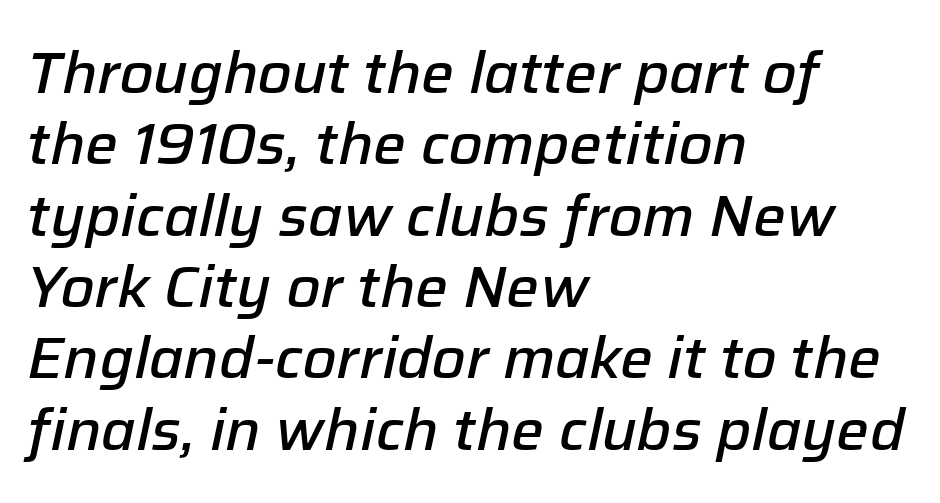
A fair bit of extra ink — the face is semibold, not bold. Think of a printed novel: that variable character pitch is what you see here. Line beginnings align vertically; line endings do not. Between one letter and the next there's only the usual sliver of space. Nobody drew a line under any word here.
